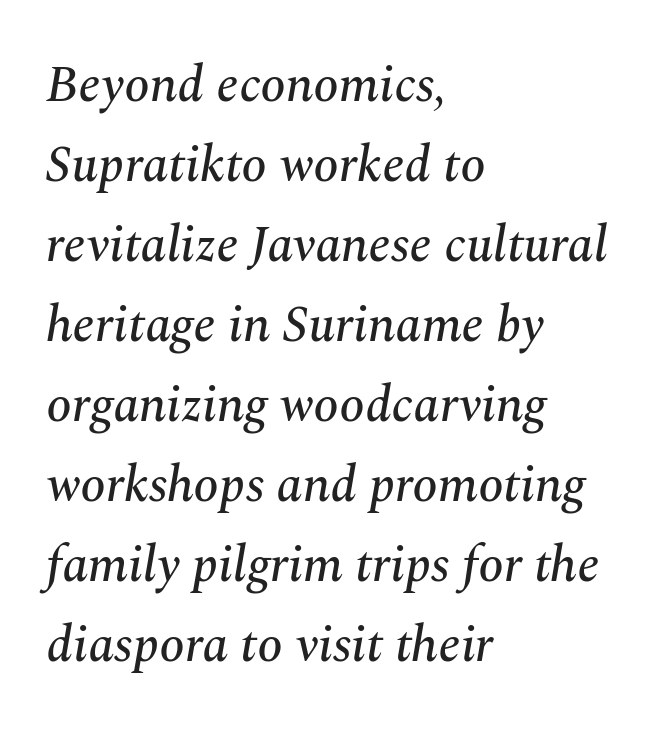
A typesetter would call this zero additional tracking. A normal amount of white space separates one row of letters from the next. A student would call this left alignment; a typographer would say flush left, rag right. The face used here is proportionally spaced, like ordinary book or web type. Each row of text sits above clean, open space. Quick note: italic.
